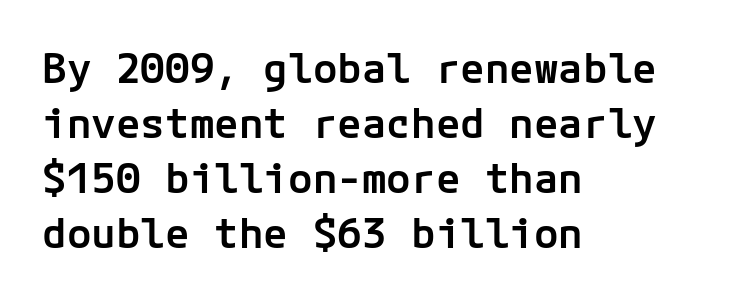
Q: Is the text bold? A: Semi-bold.
Q: Is the text italic (slanted)? A: No, it is upright.
Q: Is the typeface a serif or a sans-serif typeface? A: Sans-serif.
Q: Is the text underlined? A: No.
Q: How is the paragraph aligned? A: Left-aligned.
Q: Is the spacing between letters normal or unusually wide? A: Normal.
Q: Is the spacing between lines tight, normal or loose? A: Normal.
Q: Width (condensed, normal, or wide)? A: Normal.
Q: Stroke contrast? A: Low.
Q: x-height? A: Medium.
